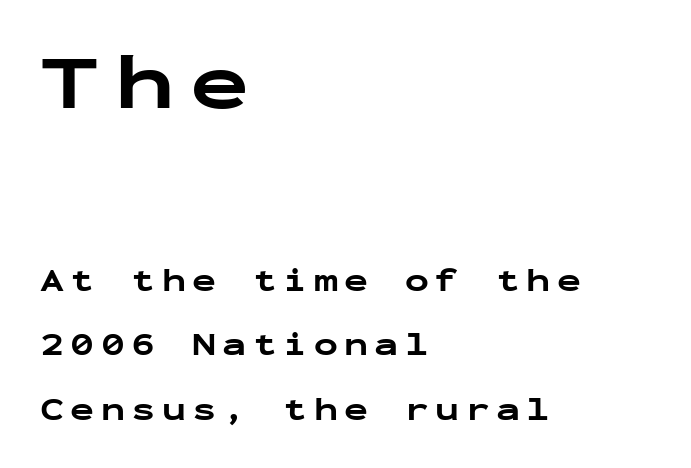
In terms of weight, the rendering is a true, heavy bold. Widely set lines give the paragraph a tall, airy silhouette. The composition opens big and finishes small. Monospaced: the letters line up in strict vertical columns.
